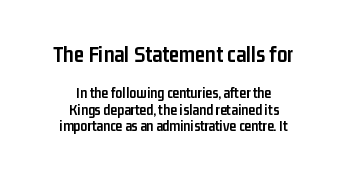
Q: Is the text bold? A: Yes.
Q: Is the text italic (slanted)? A: No, it is upright.
Q: Is the text underlined? A: No.
Q: How is the paragraph aligned? A: Centered.
Q: Is the spacing between letters normal or unusually wide? A: Normal.
Q: Is the spacing between lines tight, normal or loose? A: Tight.
Q: Which block of text is set in a larger size, the first (top) or the second (bottom)? A: The first (top) one.
